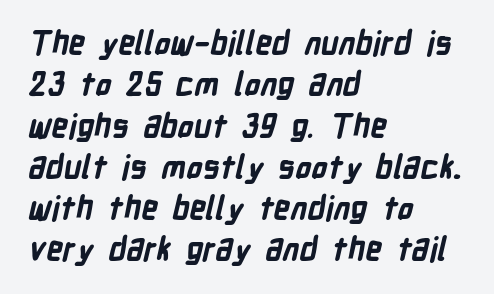
The image shows 32 px bold, condensed sans-serif type; set left-aligned, normal line spacing (1.29x), normal letter spacing, not underlined; low stroke contrast and a medium x-height.
